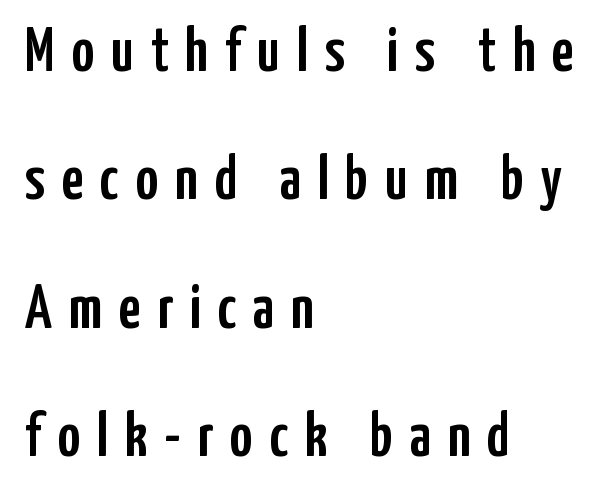
Q: Is the text italic (slanted)? A: No, it is upright.
Q: Is the typeface a serif or a sans-serif typeface? A: Sans-serif.
Q: Is the text underlined? A: No.
Q: How is the paragraph aligned? A: Left-aligned.
Q: Is the spacing between letters normal or unusually wide? A: Unusually wide.
Q: Is the spacing between lines tight, normal or loose? A: Loose.
Q: Width (condensed, normal, or wide)? A: Condensed.
Q: Stroke contrast? A: Low.
Q: x-height? A: Medium.
Q: Monospaced? A: No.
